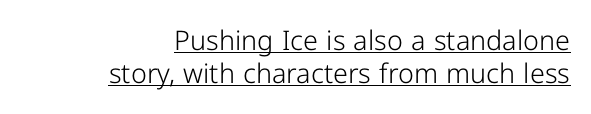
The image shows 27 px text type, upright; set right-aligned, line spacing 1.23x, normal letter spacing, underlined.
